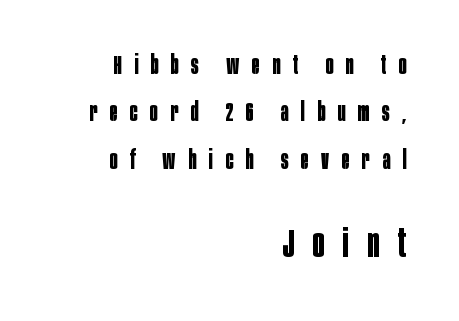
The letterforms stand isolated, each surrounded by extra space. Letterform terminals end flat and unadorned throughout the passage. The specimen reads as upright at a glance. The rag falls on the left side of this text block. Does the weight exceed regular? Yes, all the way to bold.
